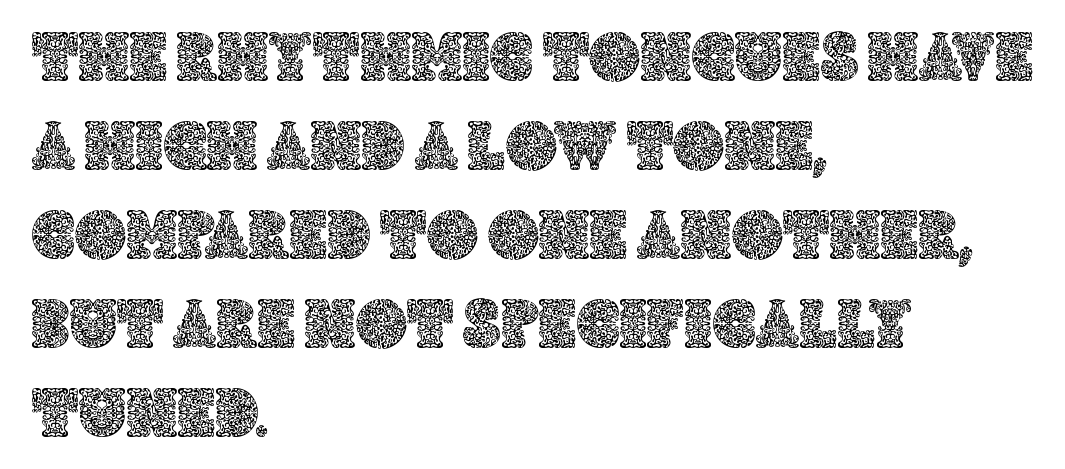
This rendering features lettering with no underline. How are the letters spaced? Ordinarily, with no added tracking. Horizontal alignment here is leftward, the default for most running prose. The lettering stays uniformly vertical, giving the passage a roman look.
